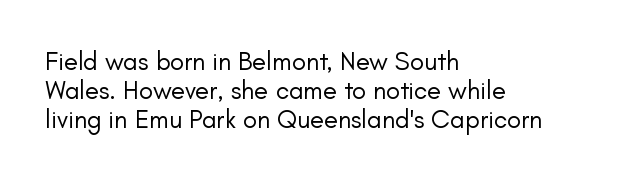
Q: Is the text bold? A: No.
Q: Is the text italic (slanted)? A: No, it is upright.
Q: Is the text underlined? A: No.
Q: How is the paragraph aligned? A: Left-aligned.
Q: Is the spacing between letters normal or unusually wide? A: Normal.
Q: Is the spacing between lines tight, normal or loose? A: Tight.
